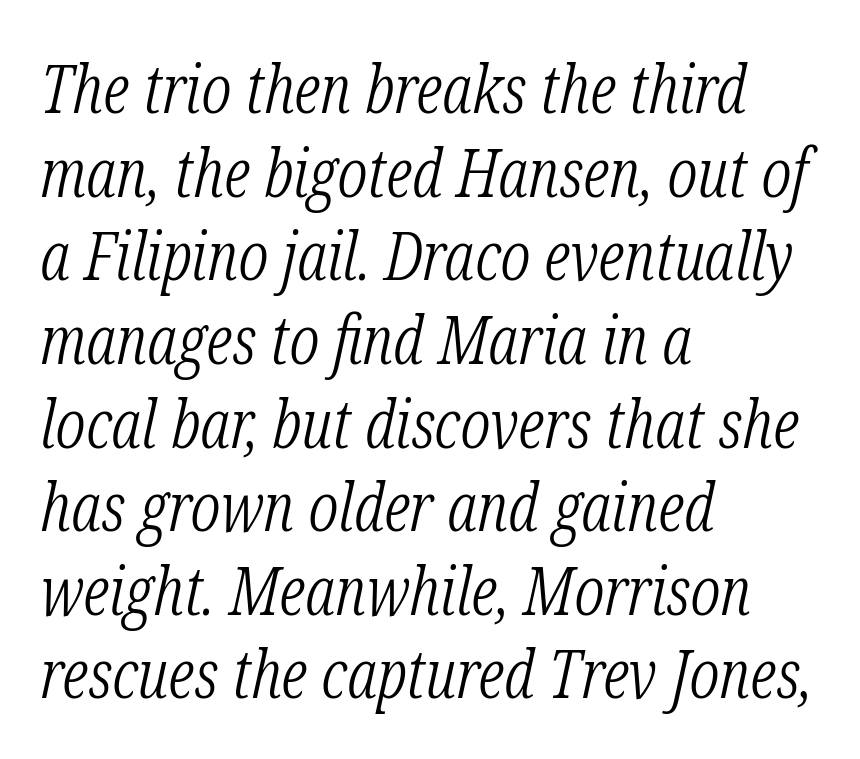
This is not heavy type; no bold has been used. Looking at the ascenders, they clearly lean. The paragraph has a hard left edge and a soft right edge. Type without underlining. The letters advance in unequal steps, a hallmark of proportional type.
